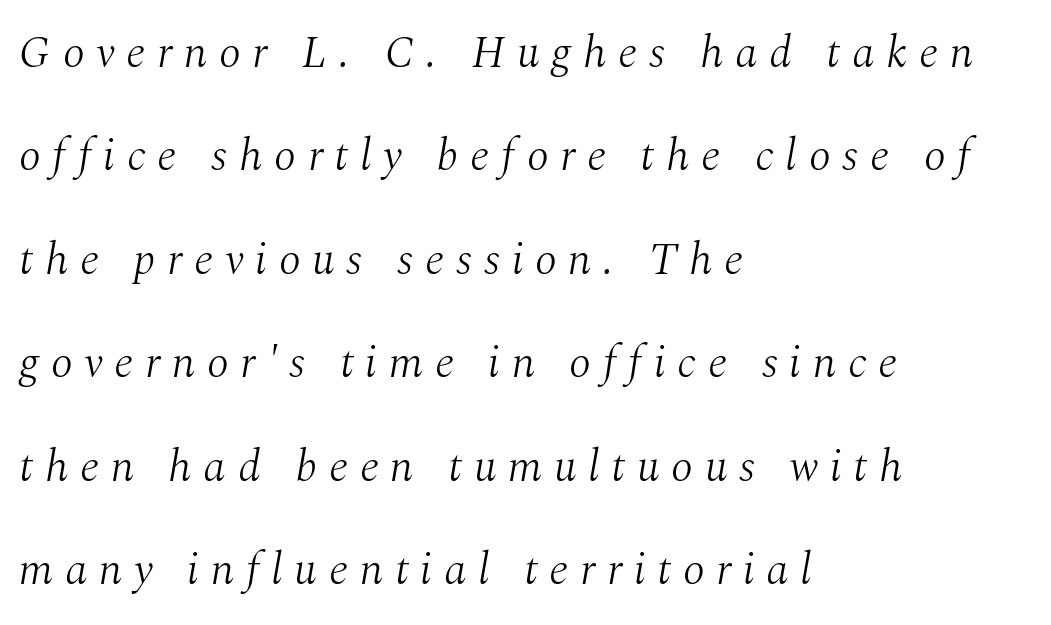
{"serif": "yes", "italic": "yes", "lean": "right", "slant_degrees": 10, "bold": "no", "weight": "light", "width": "normal", "stroke_contrast": "medium", "x_height": "medium", "monospaced": "no", "underline": "no", "align": "left", "line_spacing": "loose", "line_spacing_ratio": 2.3, "letter_spacing": "wide", "letter_spacing_em": 0.26, "glyph_px": 45}
